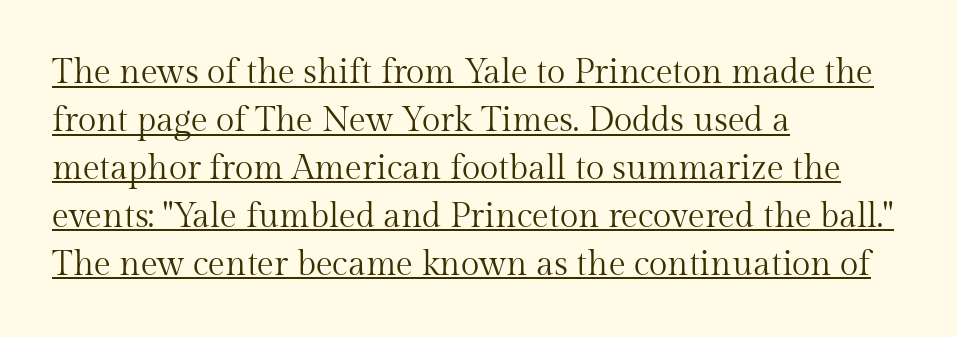
Q: Is the text bold? A: No.
Q: Is the text italic (slanted)? A: No, it is upright.
Q: Is the typeface a serif or a sans-serif typeface? A: Serif.
Q: Is the text underlined? A: Yes.
Q: How is the paragraph aligned? A: Left-aligned.
Q: Is the spacing between letters normal or unusually wide? A: Normal.
Q: Is the spacing between lines tight, normal or loose? A: Normal.
Q: Width (condensed, normal, or wide)? A: Normal.
Q: Stroke contrast? A: Medium.
Q: x-height? A: Medium.
Q: Monospaced? A: No.
